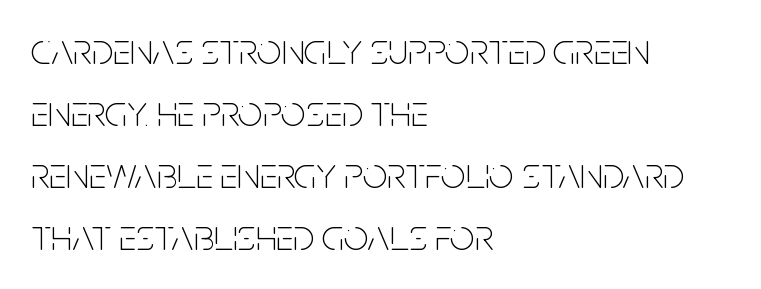
{"serif": "no", "italic": "no", "bold": "no", "weight": "thin", "width": "condensed", "stroke_contrast": "low", "x_height": "large", "monospaced": "no", "underline": "no", "align": "left", "line_spacing": "normal", "line_spacing_ratio": 1.41, "letter_spacing": "normal", "letter_spacing_em": 0.0, "glyph_px": 44}
